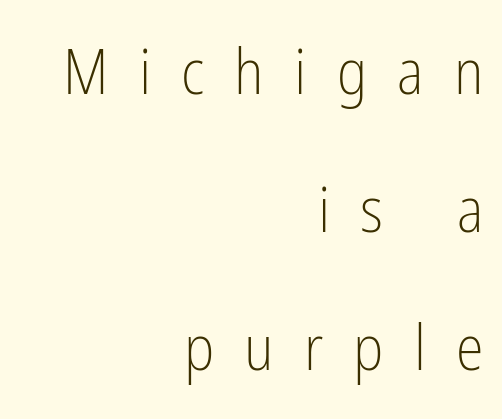
The image shows 63 px light, condensed sans-serif type, upright; set right-aligned, loose line spacing (2.19x), unusually wide letter spacing (+0.48 em), not underlined; low stroke contrast and a medium x-height.
